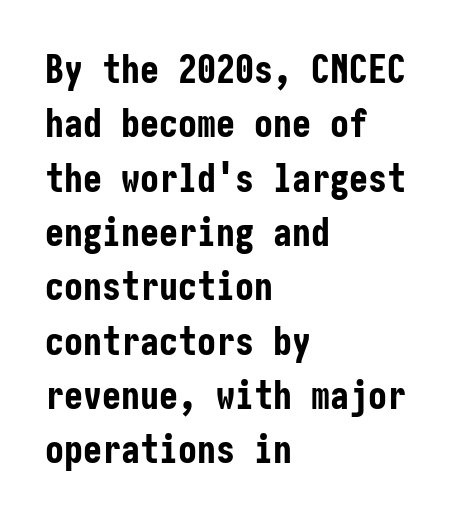
Check the space under the baseline: it is left empty. The letters stand straight up with perfectly vertical stems. The line-height multiplier appears to be the usual default. Letter spacing: default. The passage shown is emphatically bold. Which margin do the lines hug? The left one — the right edge is uneven.
